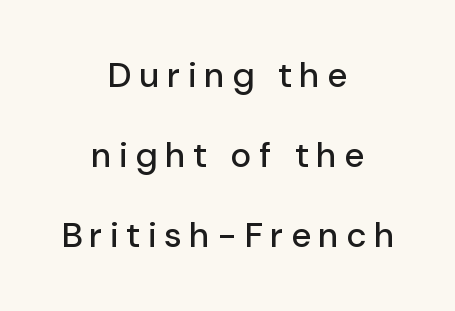
Q: Is the text italic (slanted)? A: No, it is upright.
Q: Is the typeface a serif or a sans-serif typeface? A: Sans-serif.
Q: Is the text underlined? A: No.
Q: How is the paragraph aligned? A: Centered.
Q: Is the spacing between letters normal or unusually wide? A: Unusually wide.
Q: Is the spacing between lines tight, normal or loose? A: Loose.
Q: Width (condensed, normal, or wide)? A: Normal.
Q: Stroke contrast? A: Low.
Q: x-height? A: Medium.
Q: Monospaced? A: No.
